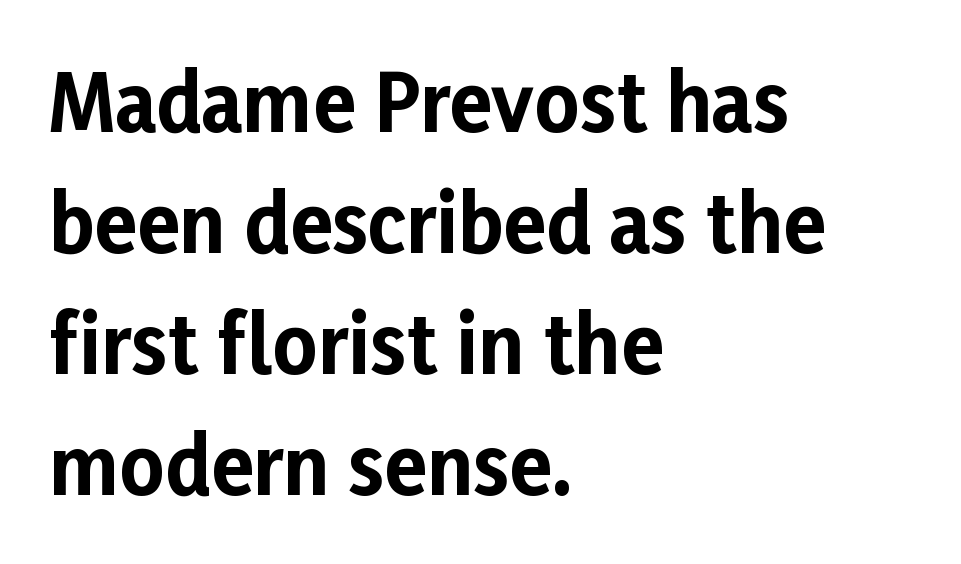
Q: Is the text bold? A: Yes.
Q: Is the text italic (slanted)? A: No, it is upright.
Q: Is the typeface a serif or a sans-serif typeface? A: Sans-serif.
Q: Is the text underlined? A: No.
Q: How is the paragraph aligned? A: Left-aligned.
Q: Is the spacing between letters normal or unusually wide? A: Normal.
Q: Is the spacing between lines tight, normal or loose? A: Normal.
Q: Width (condensed, normal, or wide)? A: Normal.
Q: Stroke contrast? A: Low.
Q: x-height? A: Medium.
Q: Monospaced? A: No.
